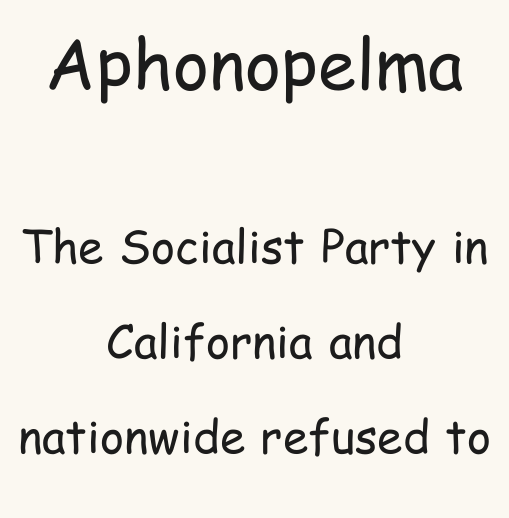
{"serif": "no", "italic": "no", "bold": "no", "weight": "regular", "width": "condensed", "stroke_contrast": "low", "x_height": "medium", "monospaced": "no", "underline": "no", "align": "center", "line_spacing": "loose", "line_spacing_ratio": 2.07, "letter_spacing": "normal", "letter_spacing_em": 0.0, "larger_block": "first", "size_ratio": 1.5, "glyph_px": 69}
